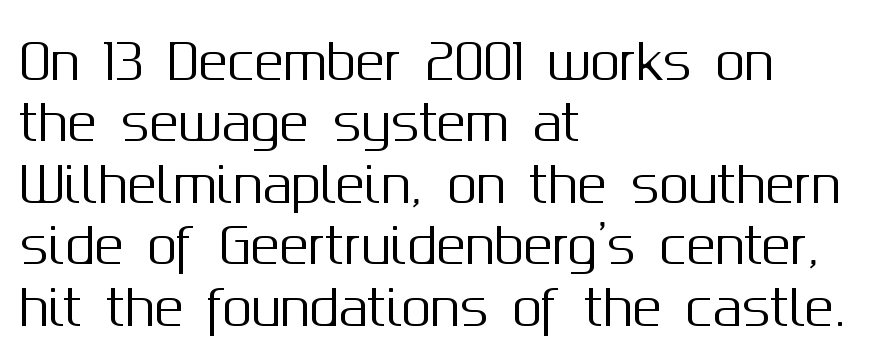
Characters follow at the spacing the type designer built in. Which margin do the lines hug? The left one — the right edge is uneven. The glyphs are unaccompanied by any horizontal stroke below them. Varying glyph widths throughout — classic text-font behaviour. Unlike italic type, these characters show no tilt at all. This block has exactly the height ordinary leading produces.
